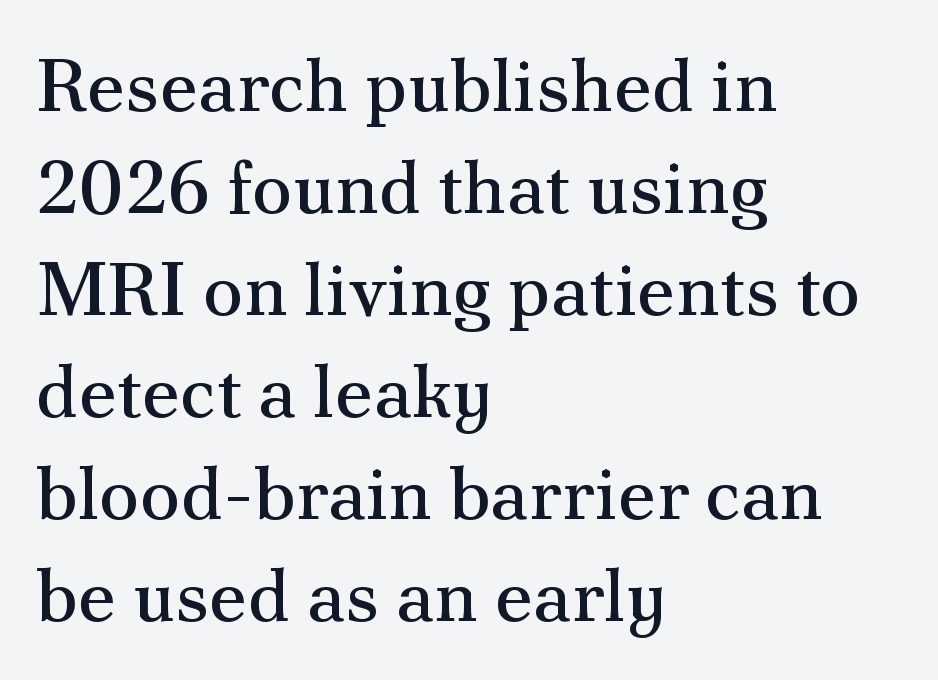
Upright lettering throughout. The designer left line spacing at the default. Casual observation: everything's shoved over to the left. Nobody drew a line under any word here.
